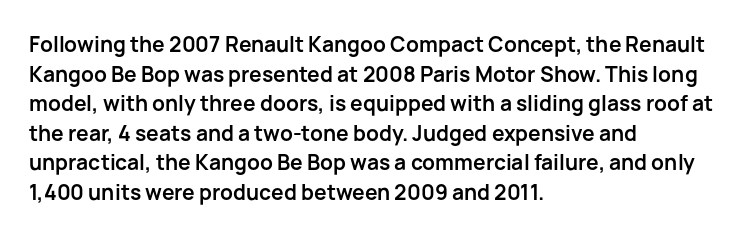
The vertical gap from one line to the next is medium. Beneath every word, the page is bare. Nothing unusual about the tracking: characters are spaced as the font intends. Its strokes are broad and dark, the hallmark of bold type. This sample uses an upright cut, with every glyph sitting square on the baseline. If you drew a ruler down the left edge, every line would touch it.
